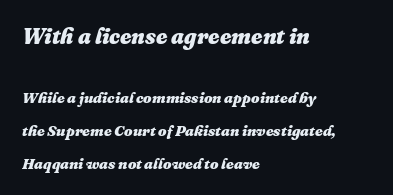
{"italic": "yes", "lean": "right", "slant_degrees": 16, "bold": "yes", "underline": "no", "align": "left", "line_spacing": "loose", "line_spacing_ratio": 2.2, "letter_spacing": "normal", "letter_spacing_em": 0.0, "larger_block": "first", "size_ratio": 1.47, "glyph_px": 22}
